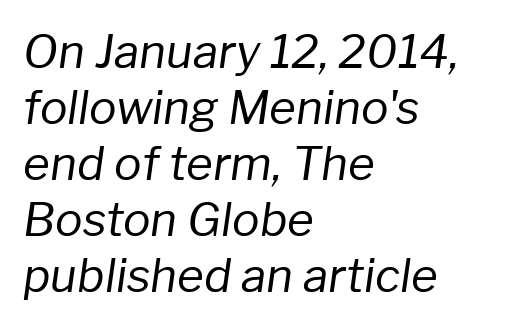
{"italic": "yes", "lean": "right", "slant_degrees": 8, "bold": "no", "weight": "regular", "width": "normal", "stroke_contrast": "low", "x_height": "medium", "monospaced": "no", "underline": "no", "align": "left", "line_spacing_ratio": 1.22, "letter_spacing": "normal", "letter_spacing_em": 0.0, "glyph_px": 46}
